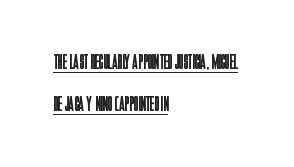
Tracking value appears to be zero — textbook default spacing. A great deal of white space separates one row of letters from the next. The rendering anchors every line to the left-hand side. This reads as an unemphasized weight, regular at the heaviest. It's the straight-up-and-down kind of type.
